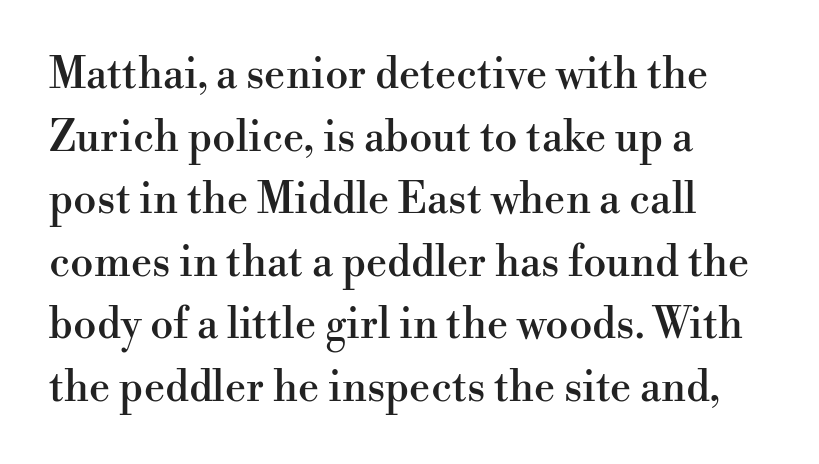
The image shows 42 px serif type, upright; set left-aligned, normal line spacing (1.49x), normal letter spacing, not underlined; high stroke contrast and a small x-height.
